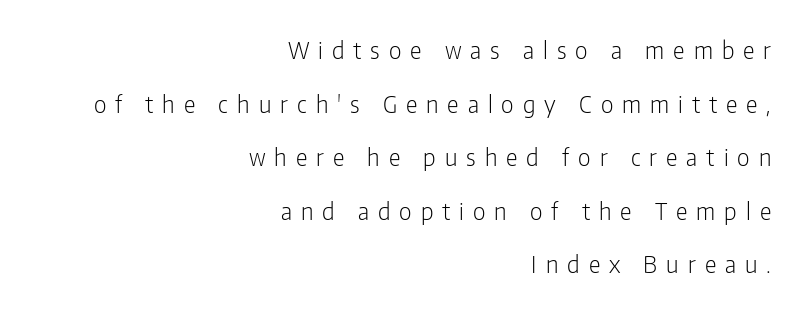
Quick note: not italic, upright. Rows of type keep a wide berth in the vertical direction. Is the block centered? No — it sits flush against the right margin. Check the space under the baseline: it is left empty.
